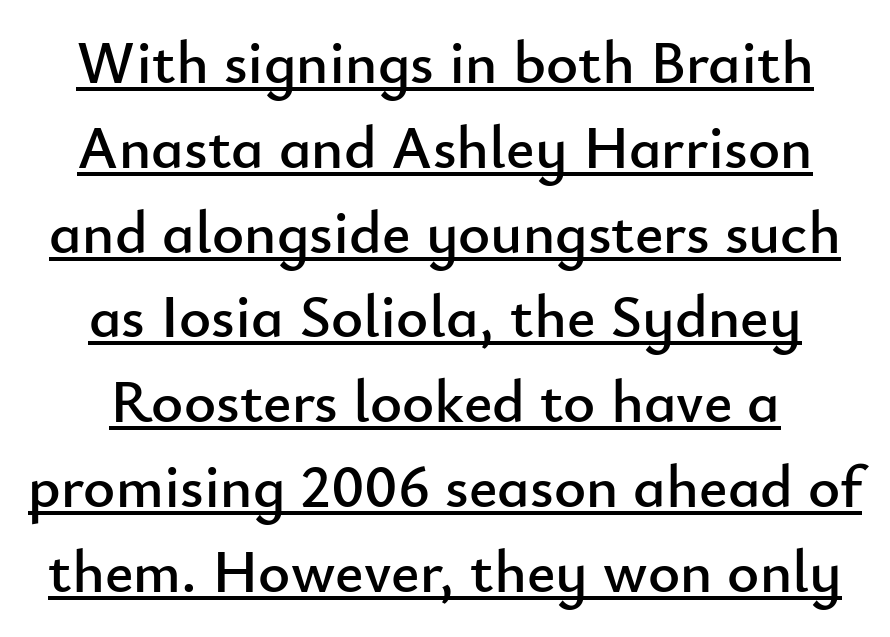
{"serif": "no", "italic": "no", "width": "normal", "stroke_contrast": "low", "x_height": "small", "monospaced": "no", "underline": "yes", "line_spacing": "normal", "line_spacing_ratio": 1.39, "letter_spacing": "normal", "letter_spacing_em": 0.0, "glyph_px": 61}
